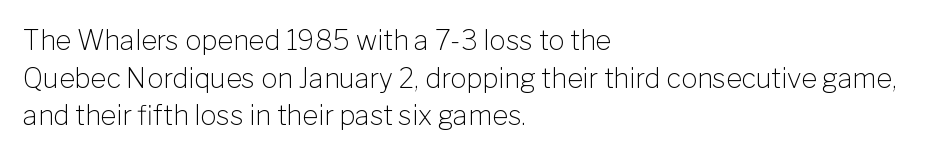
{"italic": "no", "bold": "no", "underline": "no", "align": "left", "line_spacing": "normal", "line_spacing_ratio": 1.39, "letter_spacing": "normal", "letter_spacing_em": 0.0, "glyph_px": 27}
